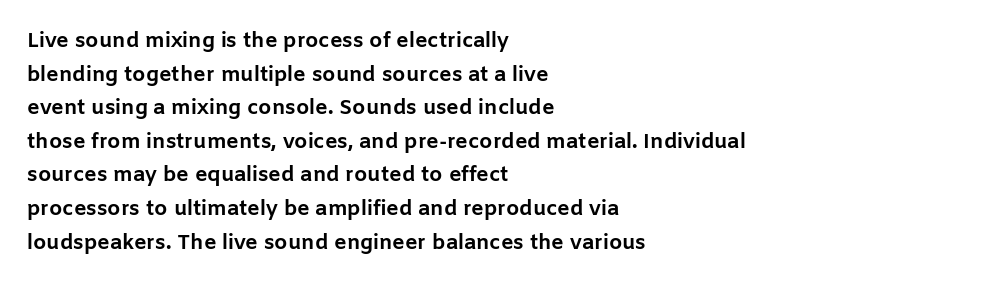
The image shows 21 px bold type, upright; set left-aligned, normal line spacing (1.6x), normal letter spacing, not underlined.
